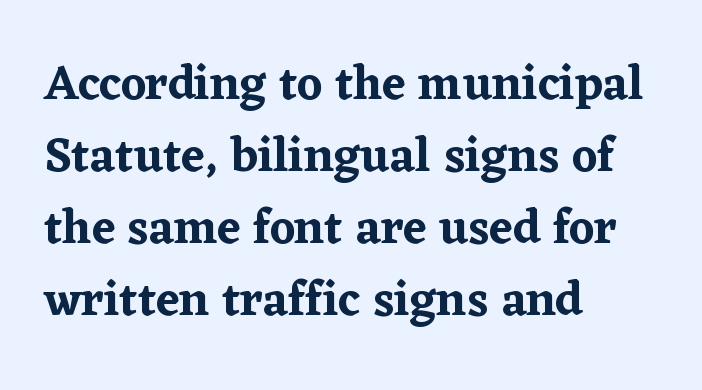
You could not count columns in this text — the font is proportionally spaced. The line-height multiplier appears to be the usual default. Honestly, there is no underline to notice here at all. The letters stand straight up with perfectly vertical stems.
